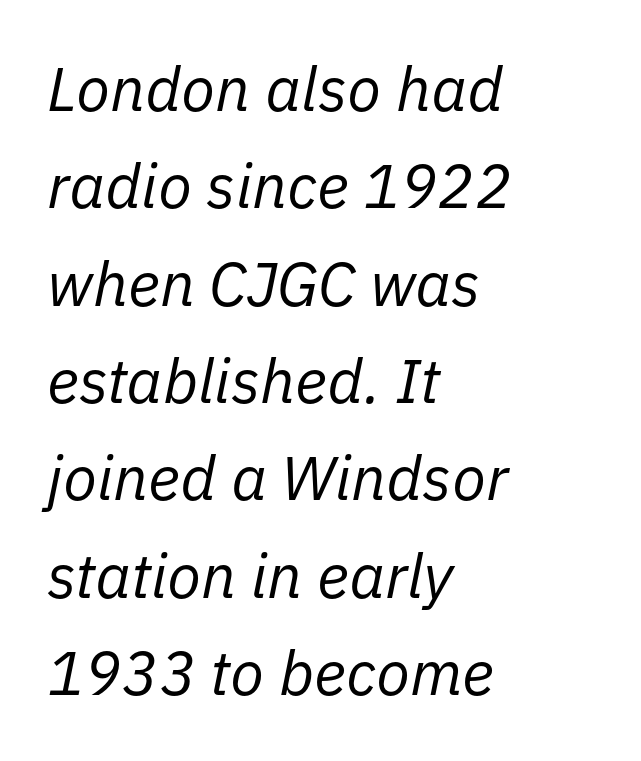
Q: Is the text bold? A: No.
Q: Is the text italic (slanted)? A: Yes, it leans right by about 11 degrees.
Q: Is the text underlined? A: No.
Q: How is the paragraph aligned? A: Left-aligned.
Q: Is the spacing between letters normal or unusually wide? A: Normal.
Q: Is the spacing between lines tight, normal or loose? A: Normal.
Q: Width (condensed, normal, or wide)? A: Normal.
Q: Stroke contrast? A: Low.
Q: x-height? A: Medium.
Q: Monospaced? A: No.
